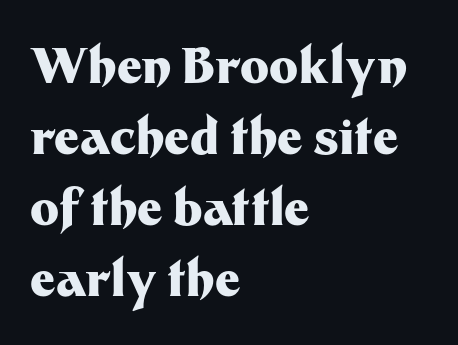
Ordinary non-slanted type is in use. The zone under the glyphs is completely vacant. Nope, no serifs anywhere on these letters. Typesetter's note: full bold, strokes at maximum text heaviness. The block of text has a typical density, with ordinary space between rows. Glyph-to-glyph distance matches everyday printed text.
